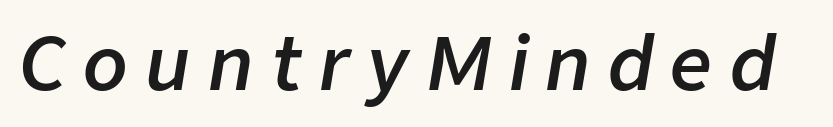
Emphasis by weight is partial: semibold. The rendering applies a slant to the glyphs. This sample has the flowing, uneven cadence of proportional lettering. Loose tracking; the words dissolve into strings of separated letters. The space beneath each line is pristine and unruled.
